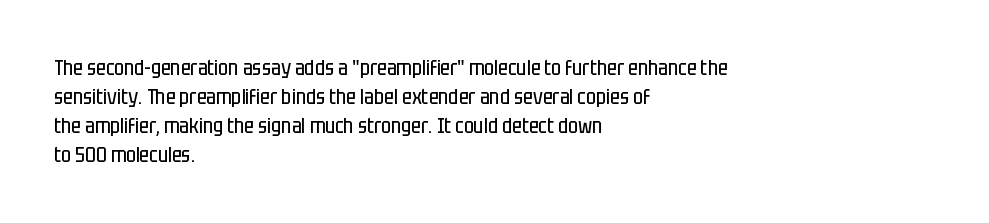
Q: Is the text bold? A: No.
Q: Is the text italic (slanted)? A: No, it is upright.
Q: Is the text underlined? A: No.
Q: How is the paragraph aligned? A: Left-aligned.
Q: Is the spacing between letters normal or unusually wide? A: Normal.
Q: Is the spacing between lines tight, normal or loose? A: Normal.
